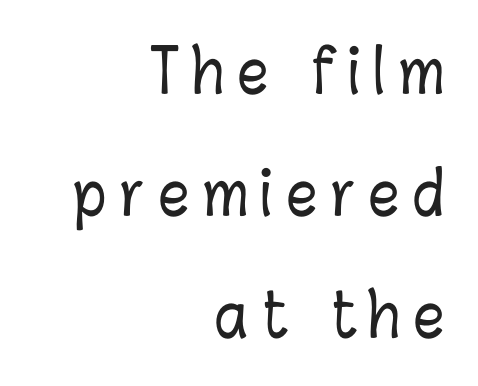
Reading down the column, the eye jumps a long way to each next line. Italic? Not at all — the glyphs are vertical. These lines stack with their right ends in a neat column. Quick note: underline off. The horizontal fit of the characters is loose and conspicuously gappy.
